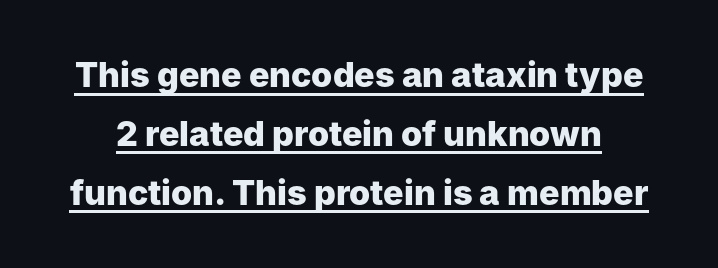
{"serif": "no", "italic": "no", "bold": "yes", "weight": "heavy", "width": "normal", "stroke_contrast": "low", "x_height": "medium", "monospaced": "no", "underline": "yes", "line_spacing_ratio": 1.73, "letter_spacing": "normal", "letter_spacing_em": 0.0, "glyph_px": 34}
